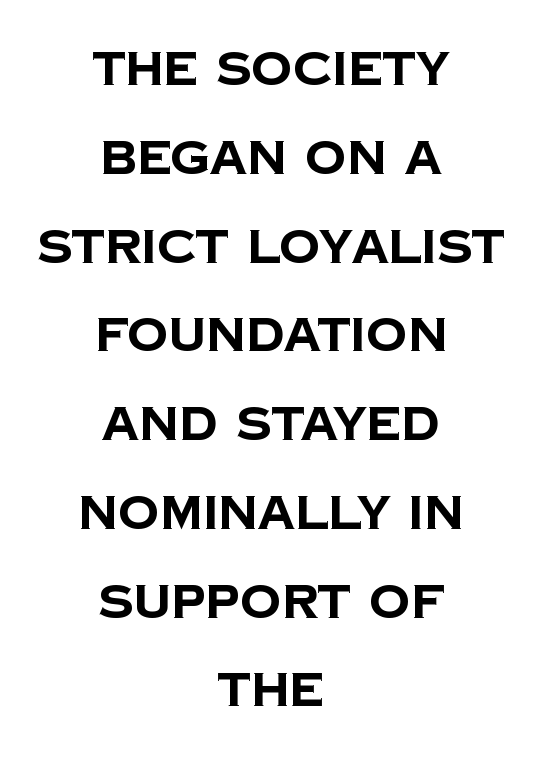
{"serif": "no", "bold": "yes", "weight": "bold", "width": "normal", "stroke_contrast": "low", "x_height": "large", "monospaced": "no", "underline": "no", "align": "center", "line_spacing": "loose", "line_spacing_ratio": 1.93, "letter_spacing": "normal", "letter_spacing_em": 0.0, "glyph_px": 46}
